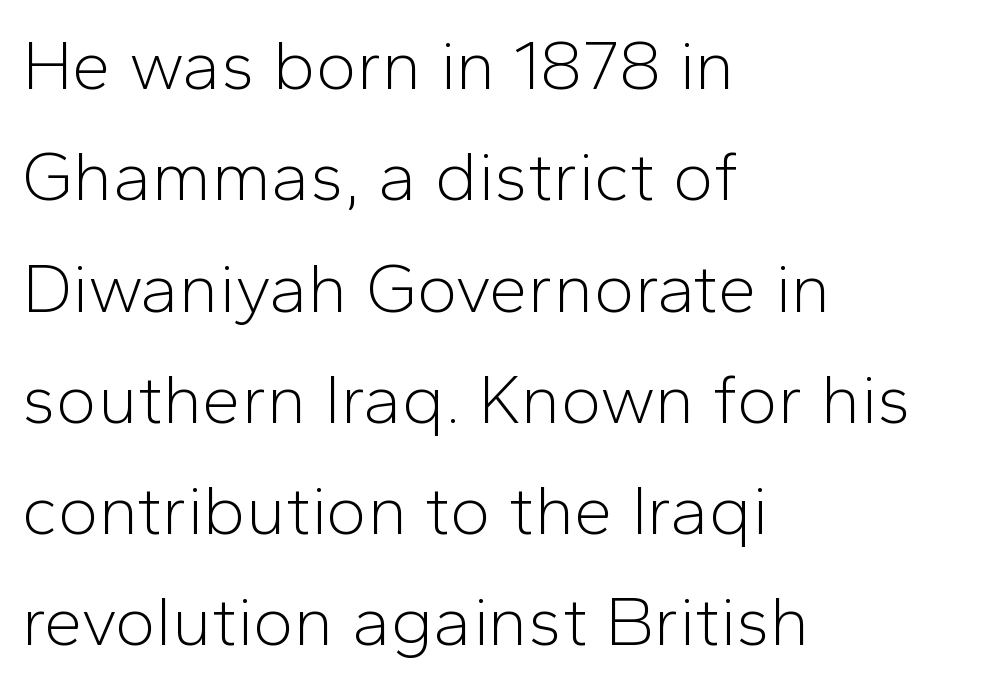
The image shows 70 px light sans-serif type, upright; set left-aligned, normal line spacing (1.59x), normal letter spacing, not underlined; low stroke contrast and a medium x-height.
